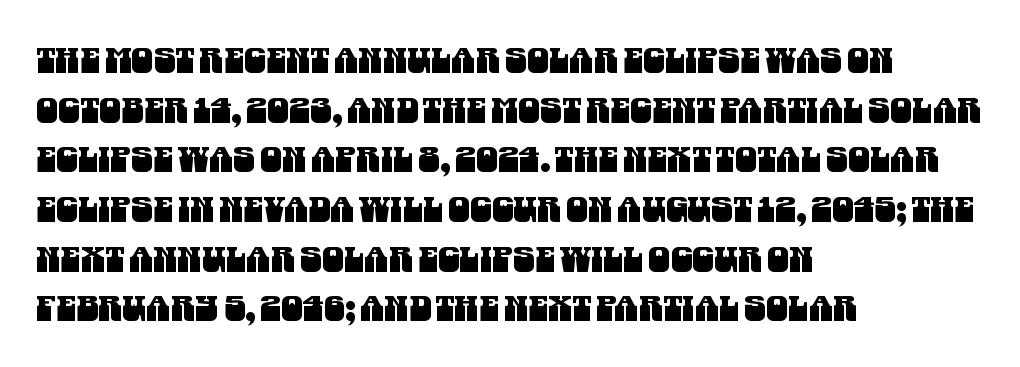
Q: Is the typeface a serif or a sans-serif typeface? A: Sans-serif.
Q: Is the text underlined? A: No.
Q: How is the paragraph aligned? A: Left-aligned.
Q: Is the spacing between letters normal or unusually wide? A: Normal.
Q: Is the spacing between lines tight, normal or loose? A: Normal.
Q: Width (condensed, normal, or wide)? A: Condensed.
Q: Stroke contrast? A: Medium.
Q: x-height? A: Large.
Q: Monospaced? A: No.
